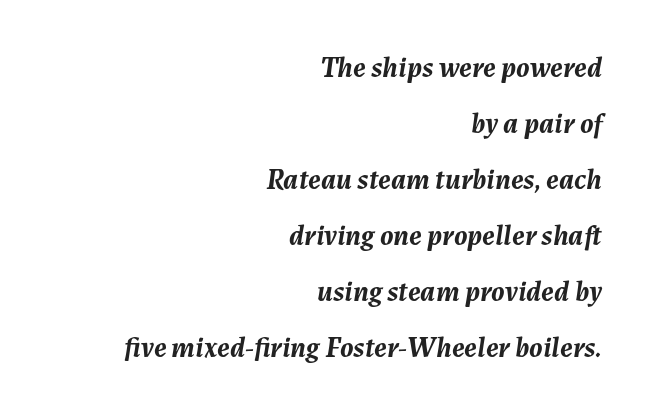
How would I describe the line gaps? Wide and relaxed. Caption: standard tracking, unaltered. Plain, unruled lines of type. The text block is weighted toward the right margin, trailing off unevenly leftward. You could not count columns in this text — the font is proportionally spaced.
